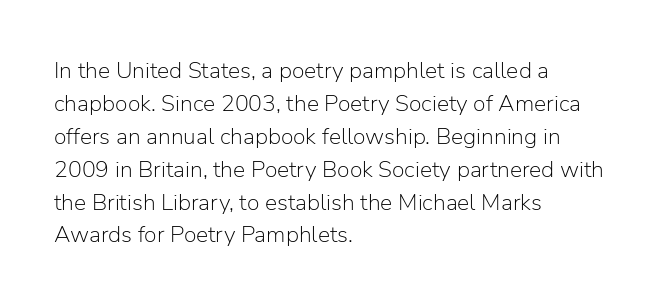
Q: Is the text bold? A: No.
Q: Is the text italic (slanted)? A: No, it is upright.
Q: Is the text underlined? A: No.
Q: How is the paragraph aligned? A: Left-aligned.
Q: Is the spacing between letters normal or unusually wide? A: Normal.
Q: Is the spacing between lines tight, normal or loose? A: Normal.
